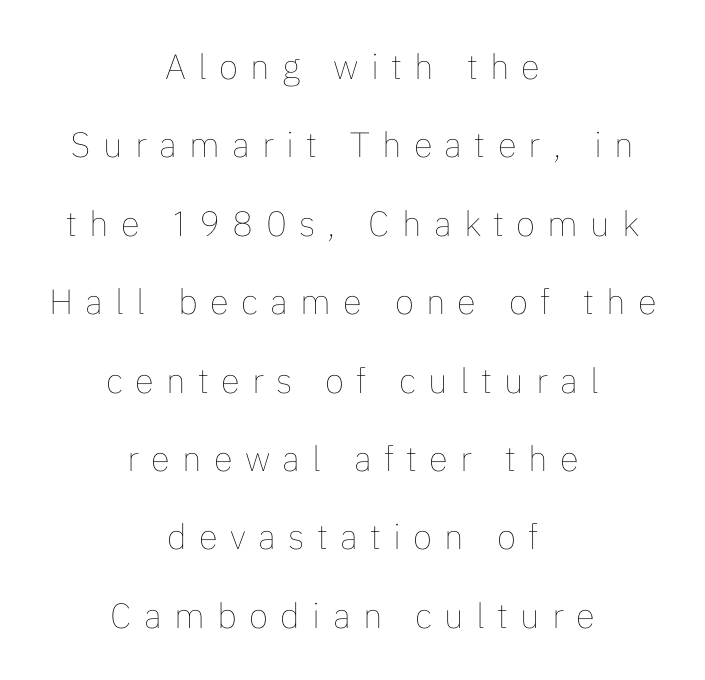
The rendering inserts visible extra space after every character. Horizontally, the lines are justified to the midpoint only. Quick note: not italic, upright. The face looks like a standard text weight, possibly lighter.
